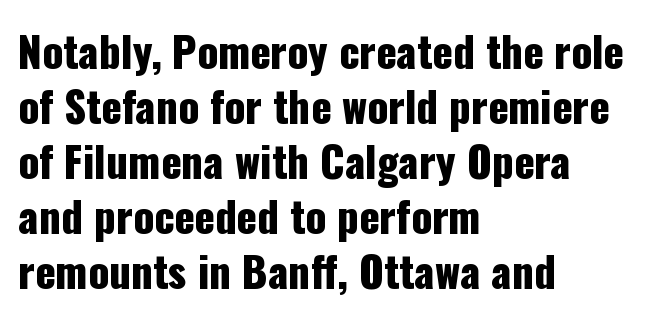
{"serif": "no", "italic": "no", "width": "condensed", "stroke_contrast": "low", "x_height": "medium", "monospaced": "no", "underline": "no", "align": "left", "line_spacing": "normal", "line_spacing_ratio": 1.31, "letter_spacing": "normal", "letter_spacing_em": 0.0, "glyph_px": 42}
